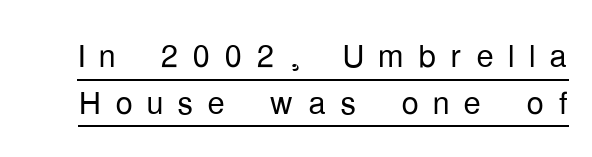
Weight: in the light-to-regular range. The face used here is rendered with a markedly widened letterfit. Each new line begins almost immediately beneath the previous one. I'd call this a sans setting — the letters go barefoot.
